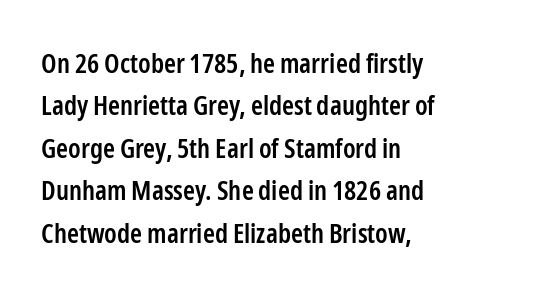
{"italic": "no", "bold": "semi", "underline": "no", "align": "left", "line_spacing": "normal", "line_spacing_ratio": 1.57, "letter_spacing": "normal", "letter_spacing_em": 0.0, "glyph_px": 27}
